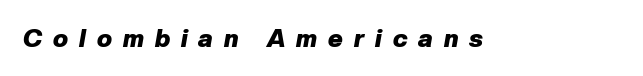
{"italic": "yes", "lean": "right", "slant_degrees": 10, "bold": "yes", "underline": "no", "letter_spacing": "wide", "letter_spacing_em": 0.44, "glyph_px": 25}
